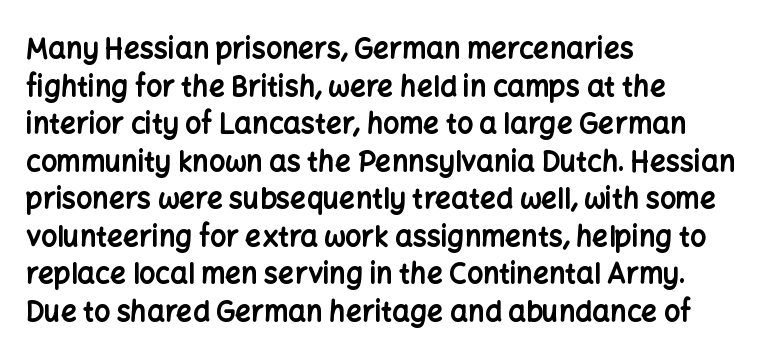
The foot of each line stays bare and open. The text was rendered using a sans face with plain stroke endings. The letters advance in unequal steps, a hallmark of proportional type. Casual observation: everything's shoved over to the left. Regarding leading, the lines here are spaced in the standard way. Nope, not italic — everything's standing straight.
